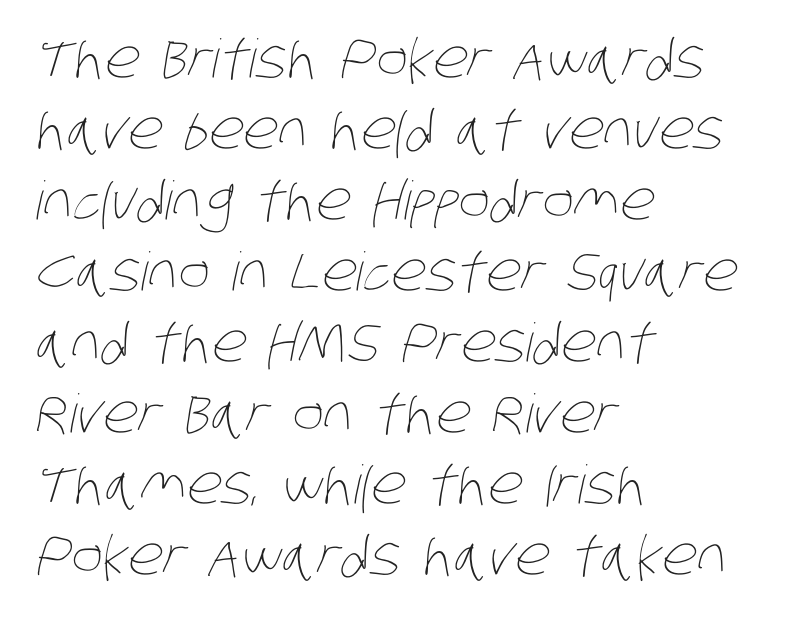
{"bold": "no", "weight": "thin", "width": "condensed", "stroke_contrast": "low", "x_height": "large", "monospaced": "no", "underline": "no", "align": "left", "line_spacing": "normal", "line_spacing_ratio": 1.34, "letter_spacing": "normal", "letter_spacing_em": 0.0, "glyph_px": 53}
